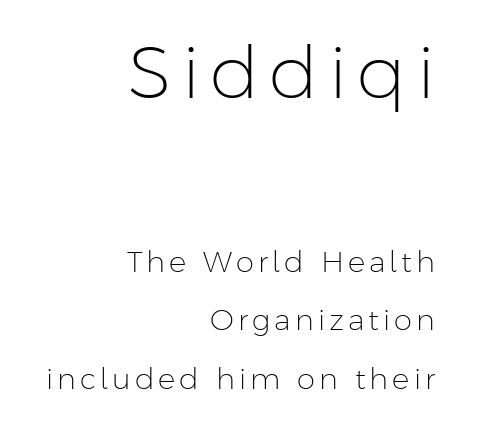
Q: Is the text bold? A: No.
Q: Is the text italic (slanted)? A: No, it is upright.
Q: Is the typeface a serif or a sans-serif typeface? A: Sans-serif.
Q: Is the text underlined? A: No.
Q: How is the paragraph aligned? A: Right-aligned.
Q: Is the spacing between lines tight, normal or loose? A: Loose.
Q: Which block of text is set in a larger size, the first (top) or the second (bottom)? A: The first (top) one.
Q: Width (condensed, normal, or wide)? A: Normal.
Q: Stroke contrast? A: Low.
Q: x-height? A: Medium.
Q: Monospaced? A: No.
